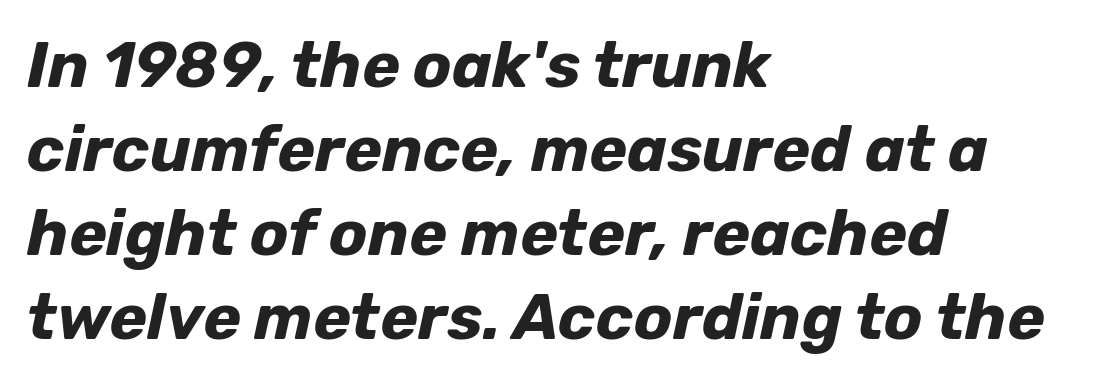
Is the block centered? No — it sits flush against the left margin. Note the varied advance widths — an 'i' is clearly narrower than an 'm'. No word sits above an underline. This sample uses plain, unmodified letter spacing.
